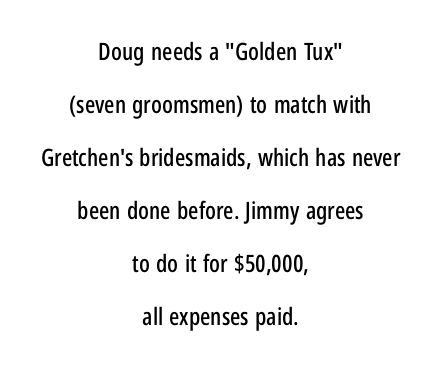
{"italic": "no", "underline": "no", "align": "center", "line_spacing": "loose", "line_spacing_ratio": 2.21, "letter_spacing": "normal", "letter_spacing_em": 0.0, "glyph_px": 24}
